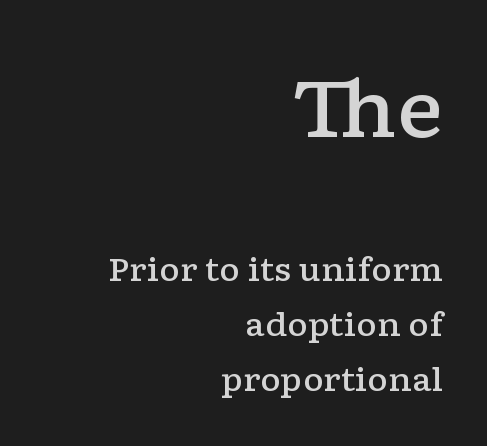
Q: Is the text bold? A: Semi-bold.
Q: Is the text italic (slanted)? A: No, it is upright.
Q: Is the typeface a serif or a sans-serif typeface? A: Serif.
Q: Is the text underlined? A: No.
Q: How is the paragraph aligned? A: Right-aligned.
Q: Is the spacing between letters normal or unusually wide? A: Normal.
Q: Which block of text is set in a larger size, the first (top) or the second (bottom)? A: The first (top) one.
Q: Width (condensed, normal, or wide)? A: Wide.
Q: Stroke contrast? A: Low.
Q: x-height? A: Medium.
Q: Monospaced? A: No.
